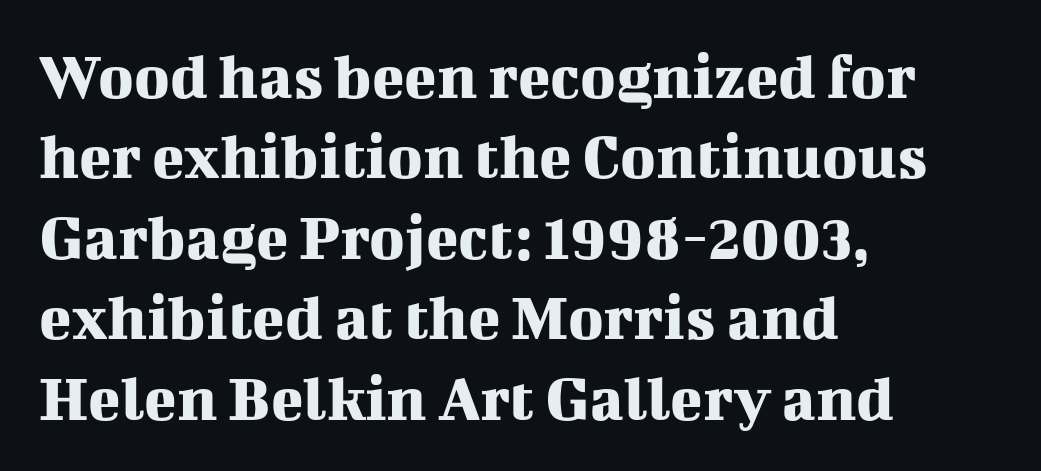
The image shows 67 px serif type, upright; set left-aligned, line spacing 1.2x, normal letter spacing, not underlined; medium stroke contrast and a medium x-height.
